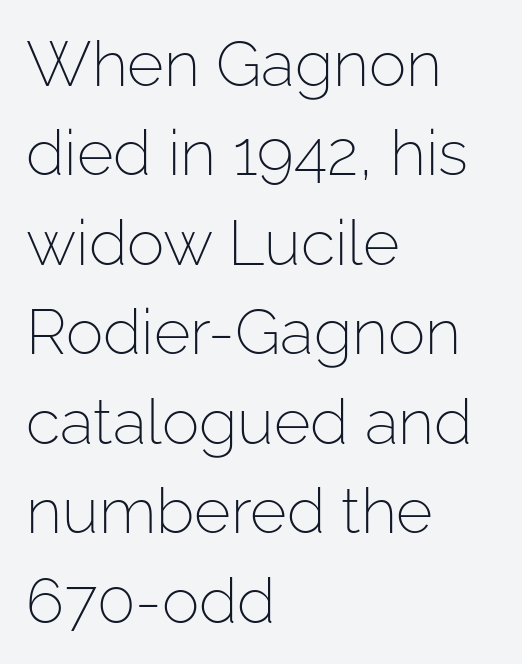
{"serif": "no", "italic": "no", "bold": "no", "weight": "light", "width": "normal", "stroke_contrast": "low", "x_height": "medium", "monospaced": "no", "underline": "no", "align": "left", "line_spacing": "normal", "line_spacing_ratio": 1.42, "letter_spacing": "normal", "letter_spacing_em": 0.0, "glyph_px": 63}
